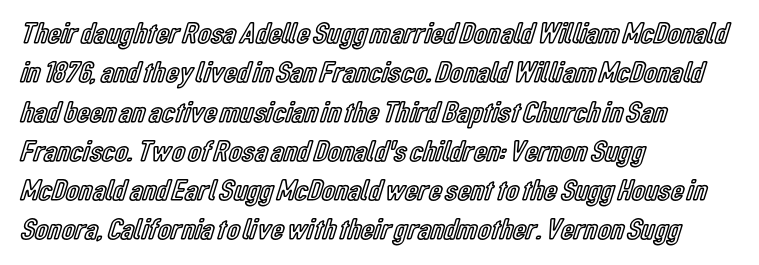
Inter-character spacing is left at the font's built-in metrics. One-word summary of the alignment: left. Here the designer chose a conventional face with non-uniform glyph widths. Decoration check: the copy has no underline.
